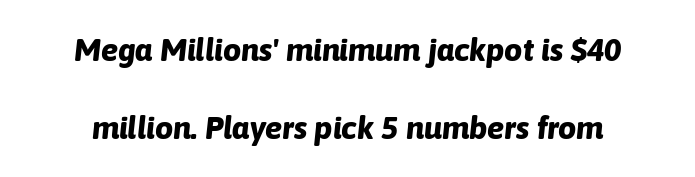
Q: Is the text bold? A: Yes.
Q: Is the text italic (slanted)? A: Yes, it leans right by about 6 degrees.
Q: Is the text underlined? A: No.
Q: Is the spacing between letters normal or unusually wide? A: Normal.
Q: Is the spacing between lines tight, normal or loose? A: Loose.
Q: Width (condensed, normal, or wide)? A: Normal.
Q: Stroke contrast? A: Low.
Q: x-height? A: Medium.
Q: Monospaced? A: No.
